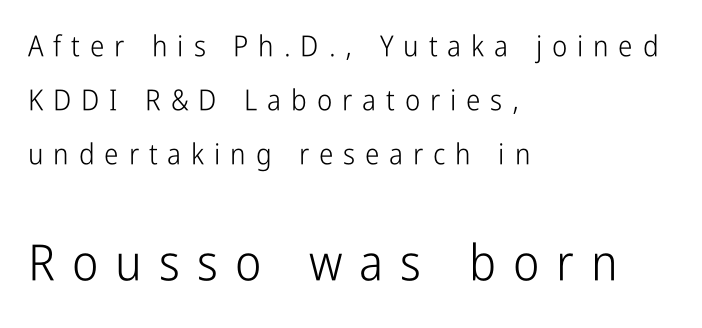
The tracking jumps out immediately: characters are airy and widely separated. In CSS terms this would be text-align: left. The face used here is proportionally spaced, like ordinary book or web type. The characters are drawn with everyday or finer stroke widths. The letters stand upright; this is a roman face.
